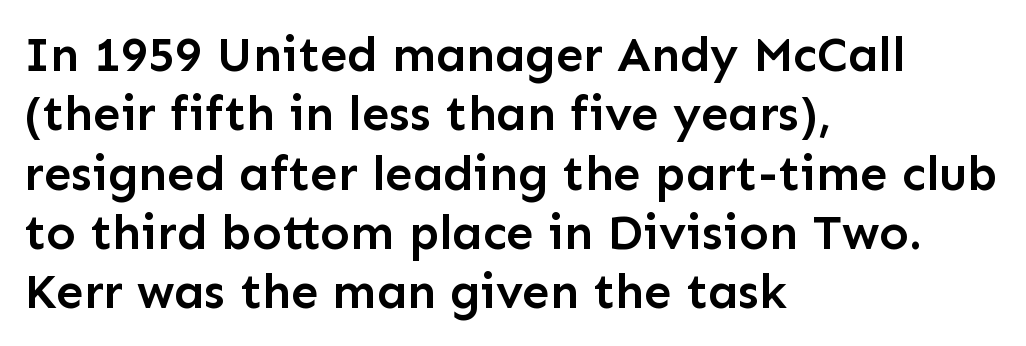
Q: Is the text bold? A: Semi-bold.
Q: Is the text italic (slanted)? A: No, it is upright.
Q: Is the typeface a serif or a sans-serif typeface? A: Sans-serif.
Q: Is the text underlined? A: No.
Q: How is the paragraph aligned? A: Left-aligned.
Q: Is the spacing between letters normal or unusually wide? A: Normal.
Q: Width (condensed, normal, or wide)? A: Normal.
Q: Stroke contrast? A: Low.
Q: x-height? A: Medium.
Q: Monospaced? A: No.
